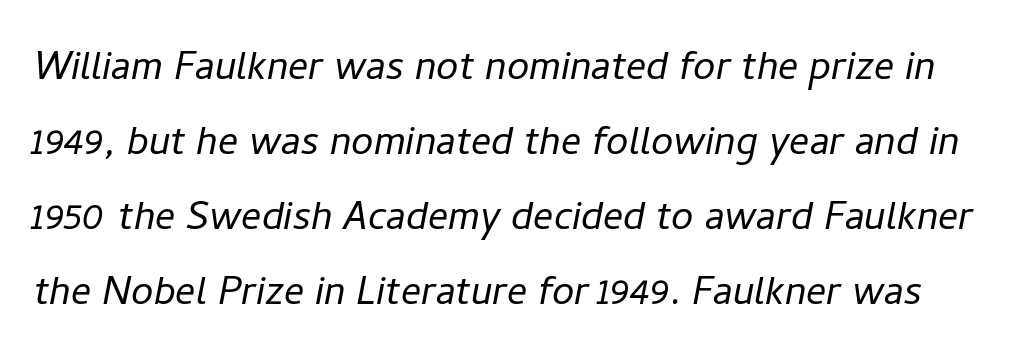
{"italic": "yes", "lean": "right", "slant_degrees": 11, "bold": "no", "weight": "light", "width": "normal", "stroke_contrast": "low", "x_height": "medium", "monospaced": "no", "underline": "no", "line_spacing": "normal", "line_spacing_ratio": 1.5, "letter_spacing": "normal", "letter_spacing_em": 0.0, "glyph_px": 50}
